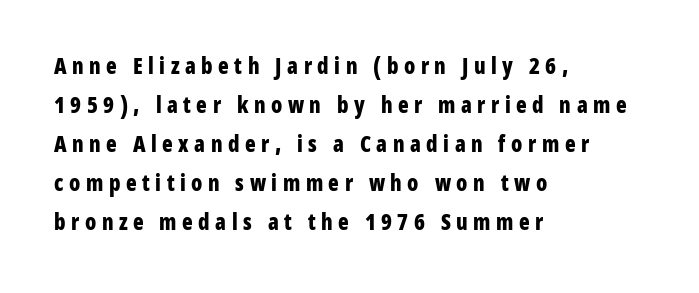
{"italic": "no", "bold": "yes", "underline": "no", "align": "left", "line_spacing_ratio": 1.77, "letter_spacing": "wide", "letter_spacing_em": 0.25, "glyph_px": 22}
